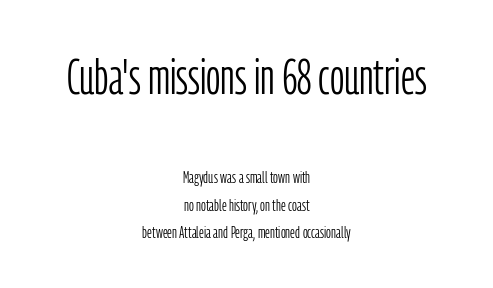
The font is comparable to plain body text, perhaps lighter. The passage shown is typeset with a sans-serif family. Typesetter's note — upper block bumped up in size, lower block left smaller. Spacing between characters is what you'd get straight out of the box. The specimen reads as upright at a glance. Leading: standard.
